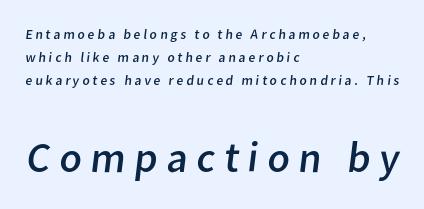
Q: Is the text bold? A: No.
Q: Is the typeface a serif or a sans-serif typeface? A: Sans-serif.
Q: Is the text underlined? A: No.
Q: How is the paragraph aligned? A: Left-aligned.
Q: Is the spacing between letters normal or unusually wide? A: Unusually wide.
Q: Is the spacing between lines tight, normal or loose? A: Normal.
Q: Which block of text is set in a larger size, the first (top) or the second (bottom)? A: The second (bottom) one.
Q: Width (condensed, normal, or wide)? A: Normal.
Q: Stroke contrast? A: Low.
Q: x-height? A: Medium.
Q: Monospaced? A: No.
